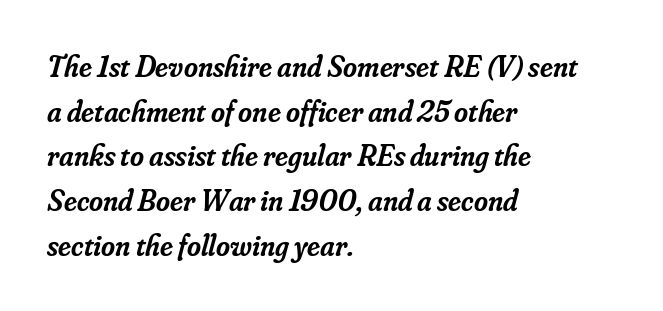
{"serif": "yes", "italic": "yes", "lean": "right", "slant_degrees": 16, "bold": "semi", "weight": "semibold", "width": "normal", "stroke_contrast": "low", "x_height": "small", "monospaced": "no", "underline": "no", "align": "left", "line_spacing": "normal", "line_spacing_ratio": 1.49, "letter_spacing": "normal", "letter_spacing_em": 0.0, "glyph_px": 30}
